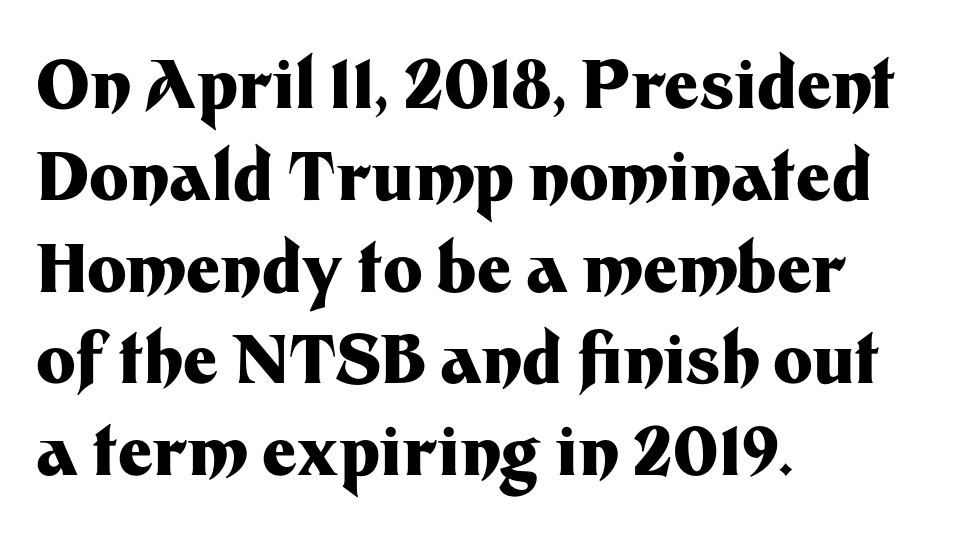
The typesetter chose a ragged-right arrangement here. Varying glyph widths throughout — classic text-font behaviour. No feet cap the strokes, marking this as sans-serif type. The zone under the glyphs is completely vacant.
